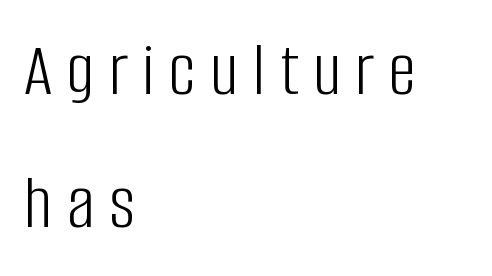
Q: Is the text bold? A: No.
Q: Is the text italic (slanted)? A: No, it is upright.
Q: Is the typeface a serif or a sans-serif typeface? A: Sans-serif.
Q: Is the text underlined? A: No.
Q: How is the paragraph aligned? A: Left-aligned.
Q: Width (condensed, normal, or wide)? A: Condensed.
Q: Stroke contrast? A: Low.
Q: x-height? A: Large.
Q: Monospaced? A: No.
